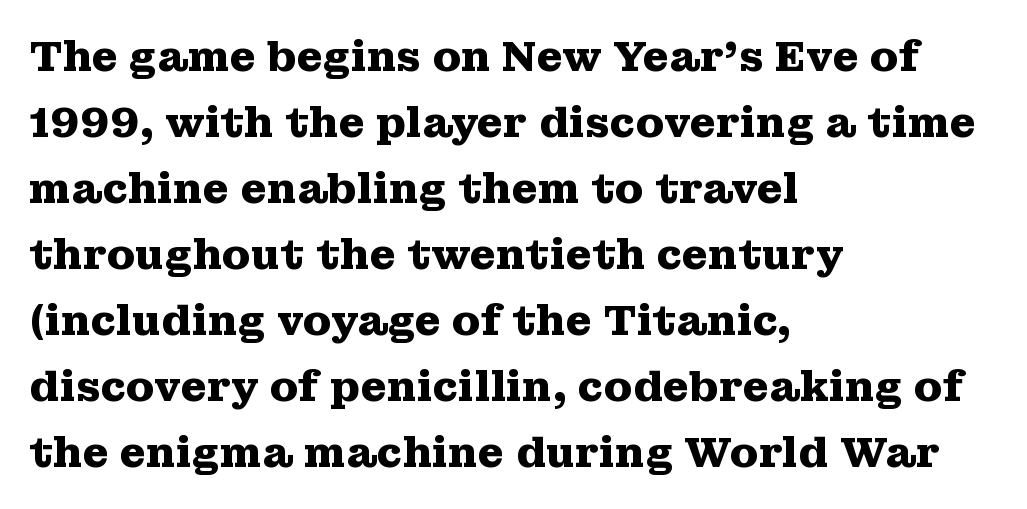
Upright lettering throughout. Heft: maximum for text — a bold. No word sits above an underline. These lines keep a tight, regular rhythm from letter to letter.
